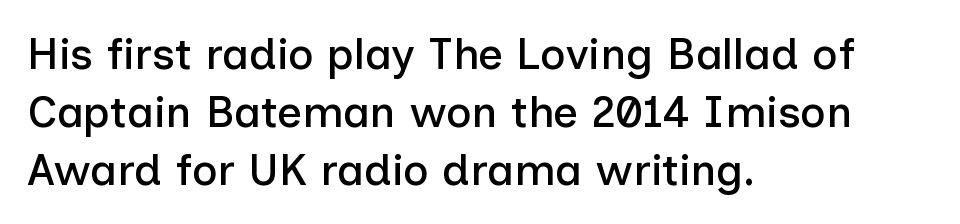
The image shows 44 px sans-serif type, upright; set left-aligned, normal line spacing (1.32x), normal letter spacing, not underlined; low stroke contrast and a medium x-height.
